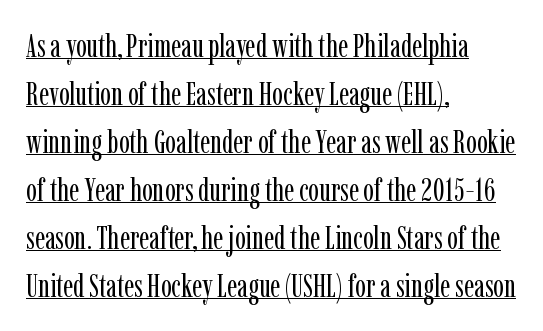
The image shows 32 px regular-weight, condensed serif type, upright; set left-aligned, normal line spacing (1.5x), normal letter spacing, underlined; low stroke contrast and a medium x-height.
